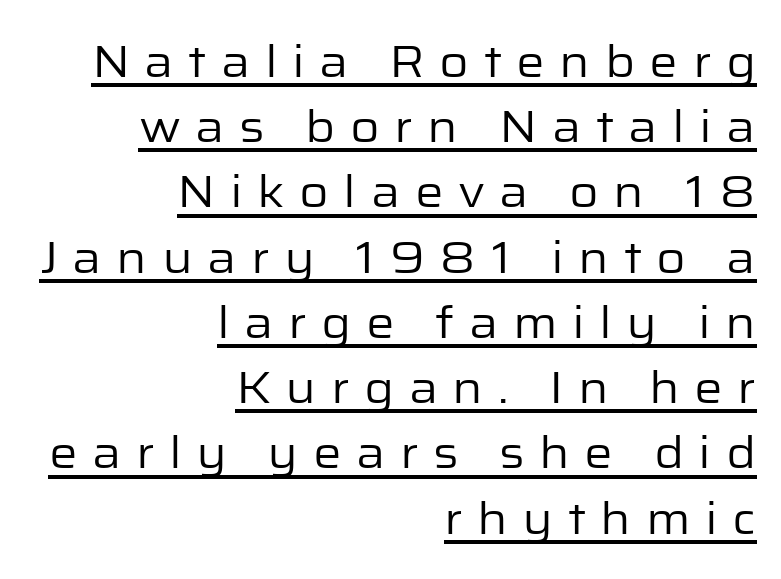
{"serif": "no", "italic": "no", "bold": "no", "weight": "regular", "width": "normal", "stroke_contrast": "low", "x_height": "medium", "monospaced": "no", "underline": "yes", "align": "right", "line_spacing": "normal", "line_spacing_ratio": 1.45, "letter_spacing": "wide", "letter_spacing_em": 0.32, "glyph_px": 45}
